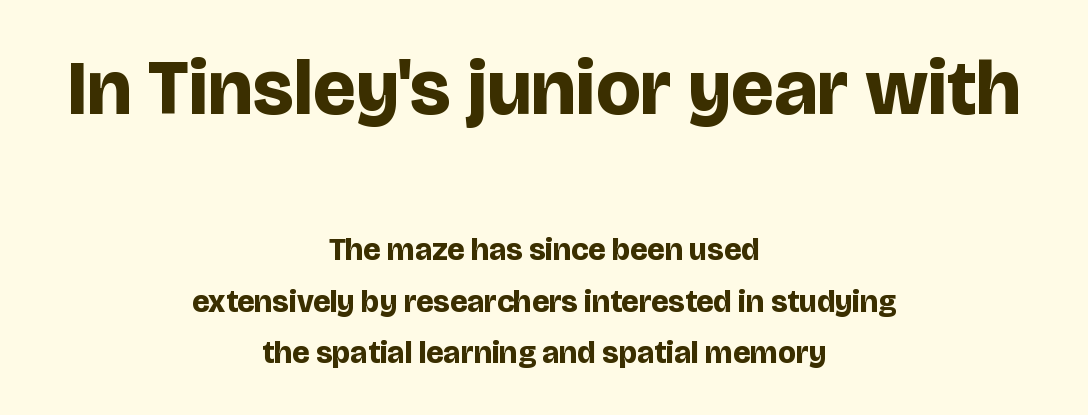
What's the leading like? Ordinary, nothing unusual. Every stem runs plumb, perpendicular to the baseline. Chunky letters — that's bold for sure. Grotesque or geometric, the face here clearly has no serifs. Note: larger setting up top, smaller setting below. No word sits above an underline.
